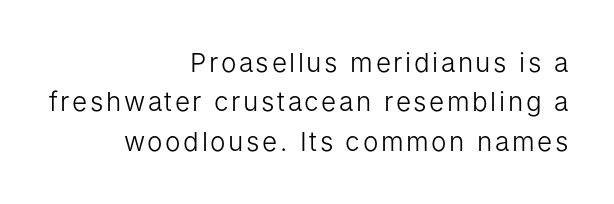
Q: Is the text bold? A: No.
Q: Is the text italic (slanted)? A: No, it is upright.
Q: Is the text underlined? A: No.
Q: How is the paragraph aligned? A: Right-aligned.
Q: Is the spacing between lines tight, normal or loose? A: Normal.
